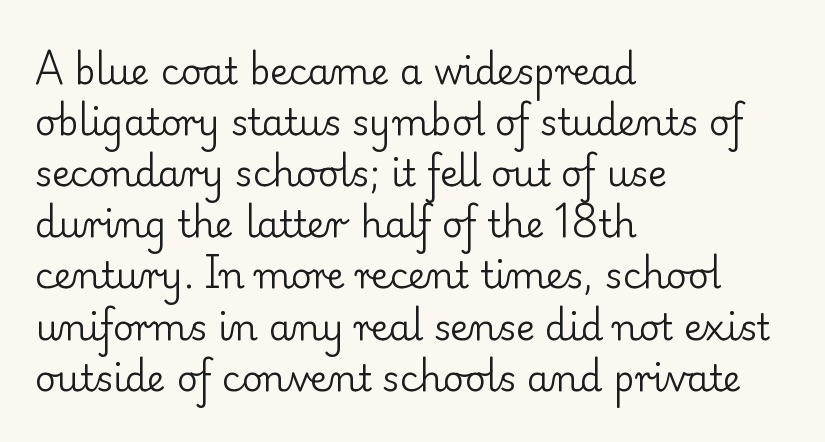
The image shows 36 px regular-weight serif type, upright; set left-aligned, normal line spacing (1.42x), normal letter spacing, not underlined; low stroke contrast and a small x-height.
